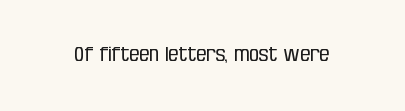
{"italic": "no", "bold": "no", "underline": "no", "letter_spacing": "normal", "letter_spacing_em": 0.0, "glyph_px": 20}
